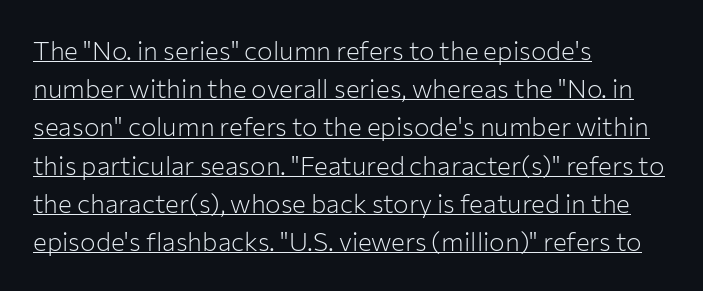
The lettering is marked with a stroke running underneath it. Designer's note — italics off, roman on. Look at the tracking — it's just the regular setting, nothing added. Is this a heavy cut? Hardly; it is regular or lighter.
